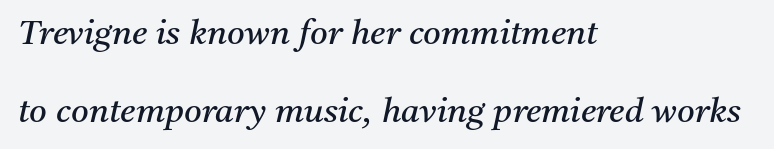
The image shows 34 px regular-weight serif type, italic (leaning right); set left-aligned, loose line spacing (2.29x), normal letter spacing, not underlined; medium stroke contrast and a medium x-height.
